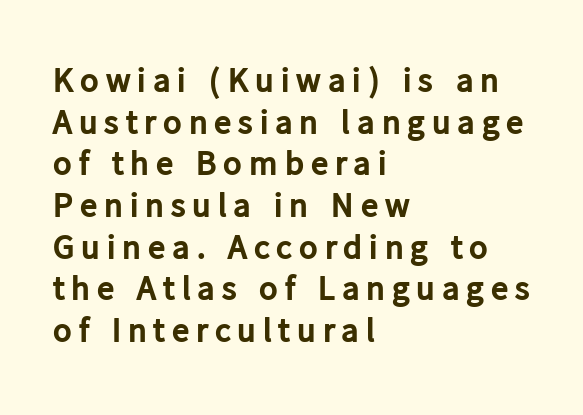
{"serif": "no", "italic": "no", "bold": "yes", "weight": "bold", "width": "normal", "stroke_contrast": "low", "x_height": "medium", "monospaced": "no", "underline": "no", "align": "left", "line_spacing_ratio": 1.19, "glyph_px": 35}
